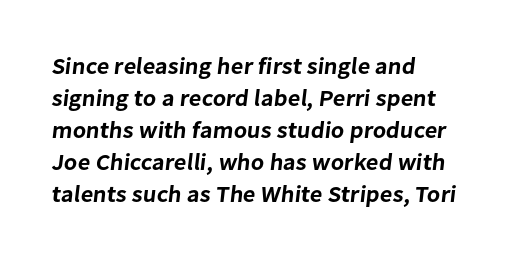
Descenders hang freely into open space. Observe the ordinary spacing: letters are neighbours, not strangers. Alignment: flush left. The vertical gap from one line to the next is medium.
